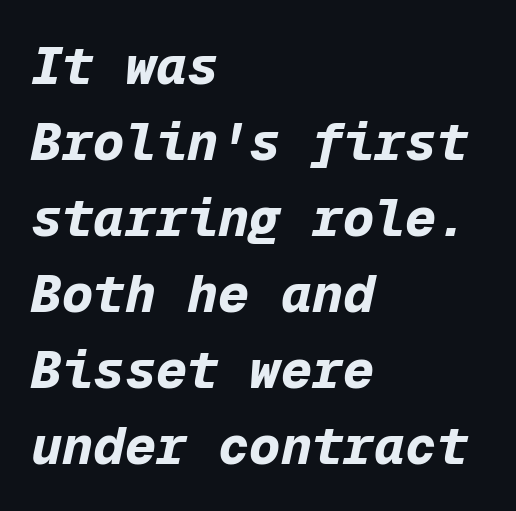
The gap between lines stays unmarked. A typesetter would call this zero additional tracking. These lines sit exactly where default settings would place them. Reading down the block, your eye returns to a fixed left position each line.
